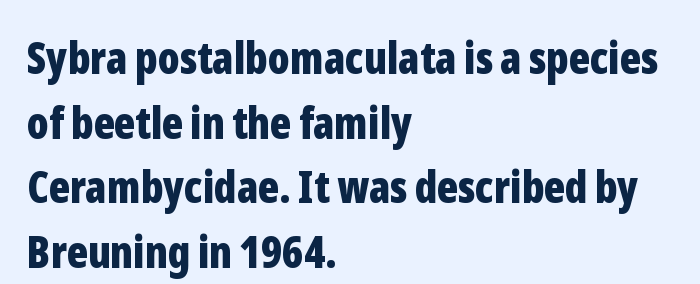
{"serif": "no", "italic": "no", "bold": "yes", "weight": "bold", "width": "condensed", "stroke_contrast": "low", "x_height": "medium", "monospaced": "no", "underline": "no", "align": "left", "line_spacing": "normal", "line_spacing_ratio": 1.47, "letter_spacing": "normal", "letter_spacing_em": 0.0, "glyph_px": 44}
